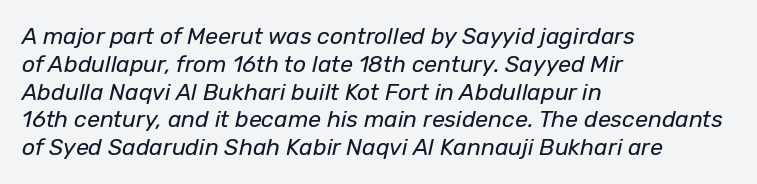
Alignment: flush left. The glyphs are unaccompanied by any horizontal stroke below them. Vertical stems look standard width or narrower in stroke. Quick note: italic. Compared with typical body copy, the letter spacing here is the same.
